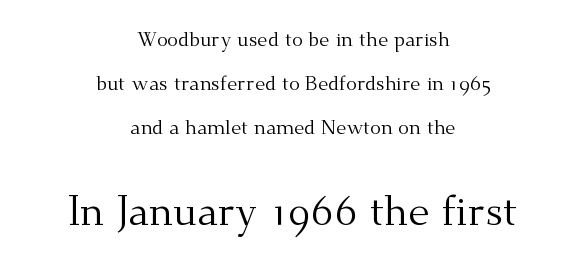
The image shows 41 px regular-weight serif type, upright; set centered, loose line spacing (2.2x), normal letter spacing, not underlined; the second (bottom) block is 2.05x larger; medium stroke contrast and a small x-height.
